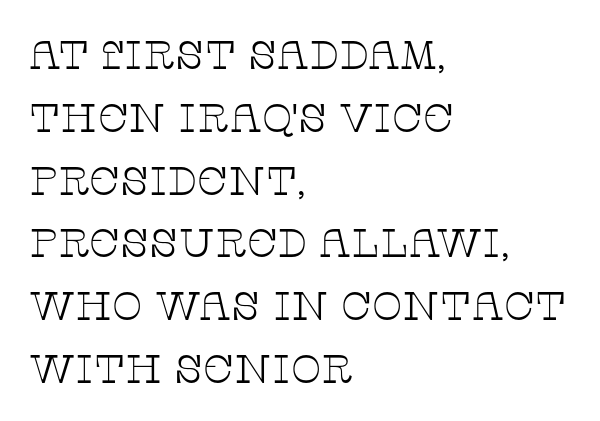
Q: Is the text bold? A: No.
Q: Is the text italic (slanted)? A: No, it is upright.
Q: Is the typeface a serif or a sans-serif typeface? A: Serif.
Q: Is the text underlined? A: No.
Q: How is the paragraph aligned? A: Left-aligned.
Q: Is the spacing between letters normal or unusually wide? A: Normal.
Q: Is the spacing between lines tight, normal or loose? A: Normal.
Q: Width (condensed, normal, or wide)? A: Wide.
Q: Stroke contrast? A: Low.
Q: x-height? A: Large.
Q: Monospaced? A: No.
